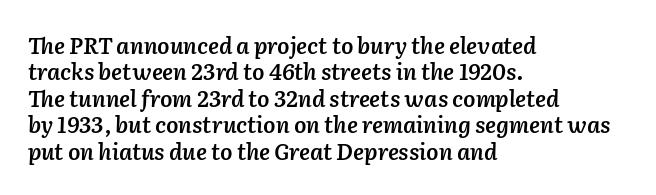
Would a proofreader flag this as italicized? Yes. The paragraph has a hard left edge and a soft right edge. Typesetter's note: demi weight, one step under bold. The words here are not underlined. What stands out about the letter spacing? Nothing — it is the standard amount.
